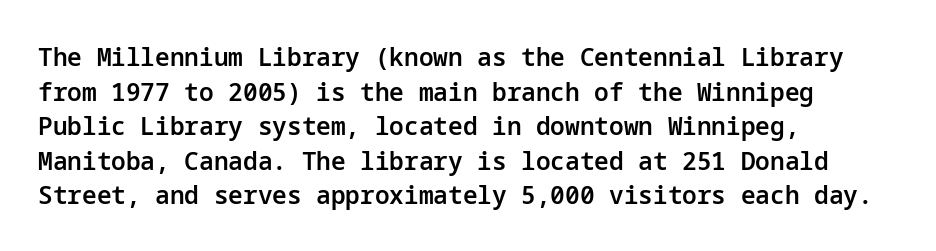
The glyphs have the mass of a demibold cut, below bold. Is the letter spacing exaggerated? No — it looks like the ordinary default. Which margin do the lines hug? The left one — the right edge is uneven. The rows are spaced the way most documents space them. Style check: upright. Has an underline been added? It has not.
